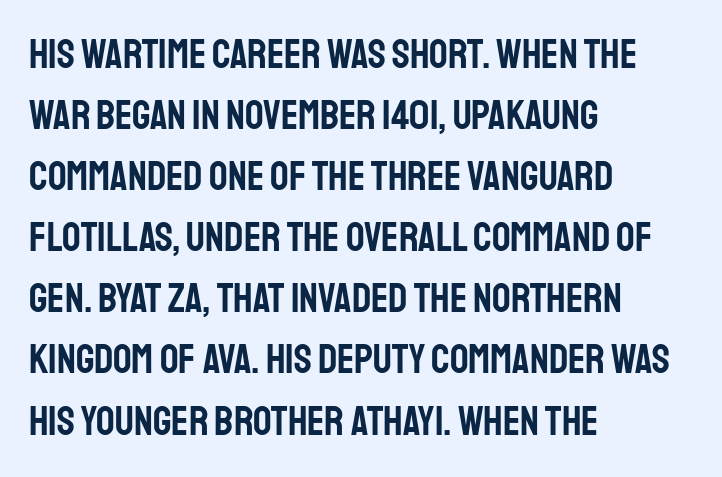
Q: Is the text italic (slanted)? A: No, it is upright.
Q: Is the typeface a serif or a sans-serif typeface? A: Sans-serif.
Q: Is the text underlined? A: No.
Q: How is the paragraph aligned? A: Left-aligned.
Q: Is the spacing between letters normal or unusually wide? A: Normal.
Q: Is the spacing between lines tight, normal or loose? A: Normal.
Q: Width (condensed, normal, or wide)? A: Condensed.
Q: Stroke contrast? A: Low.
Q: x-height? A: Large.
Q: Monospaced? A: No.
